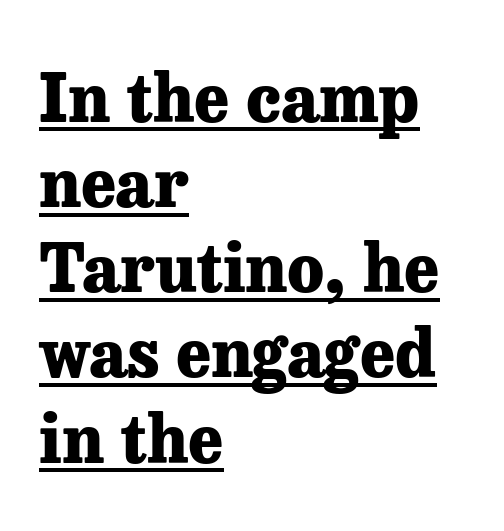
{"serif": "yes", "italic": "no", "bold": "yes", "weight": "heavy", "width": "normal", "stroke_contrast": "low", "x_height": "medium", "monospaced": "no", "underline": "yes", "align": "left", "line_spacing": "normal", "line_spacing_ratio": 1.29, "letter_spacing": "normal", "letter_spacing_em": 0.0, "glyph_px": 66}
